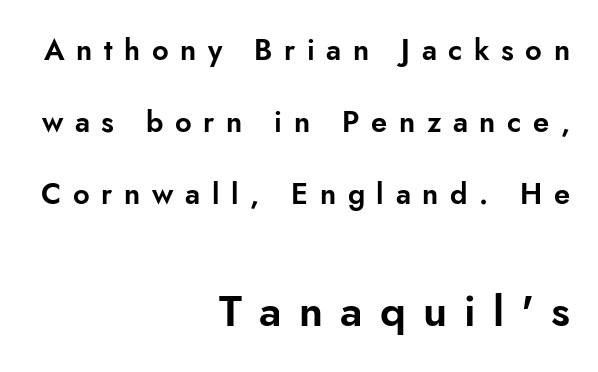
Note the varied advance widths — an 'i' is clearly narrower than an 'm'. A great deal of white space separates one row of letters from the next. All the whitespace from short lines collects on the left. Each letter's strokes conclude bluntly, with no projecting serifs. Reading top to bottom, the characters get bigger at the block break.
